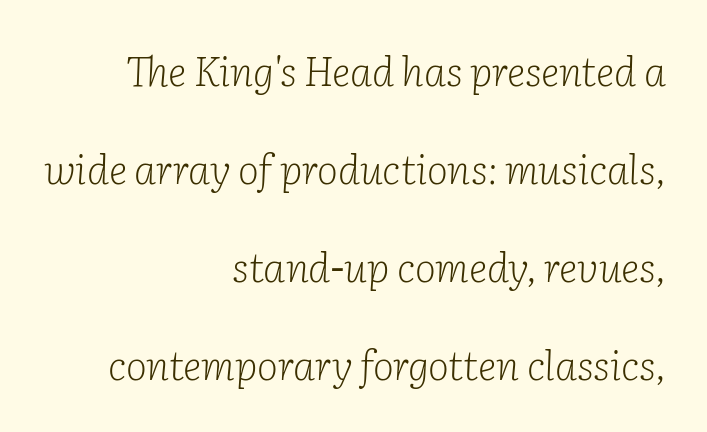
Q: Is the text bold? A: No.
Q: Is the text italic (slanted)? A: Yes, it leans right by about 2 degrees.
Q: Is the typeface a serif or a sans-serif typeface? A: Serif.
Q: Is the text underlined? A: No.
Q: How is the paragraph aligned? A: Right-aligned.
Q: Is the spacing between letters normal or unusually wide? A: Normal.
Q: Is the spacing between lines tight, normal or loose? A: Loose.
Q: Width (condensed, normal, or wide)? A: Normal.
Q: Stroke contrast? A: Low.
Q: x-height? A: Medium.
Q: Monospaced? A: No.
